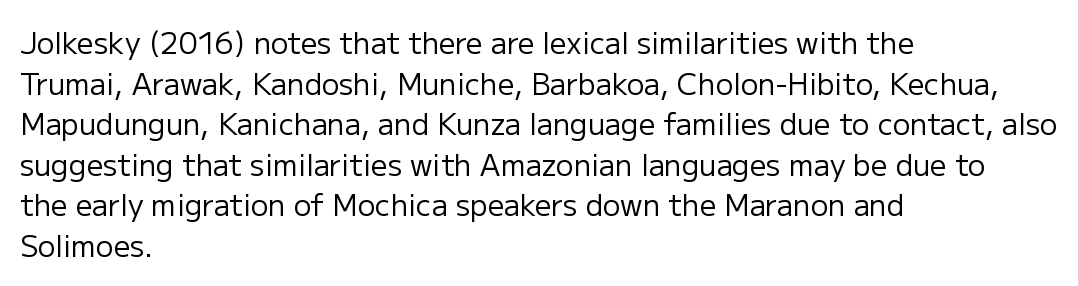
{"serif": "no", "italic": "no", "bold": "no", "weight": "regular", "width": "normal", "stroke_contrast": "low", "x_height": "medium", "monospaced": "no", "underline": "no", "align": "left", "line_spacing": "normal", "line_spacing_ratio": 1.4, "letter_spacing": "normal", "letter_spacing_em": 0.0, "glyph_px": 29}
